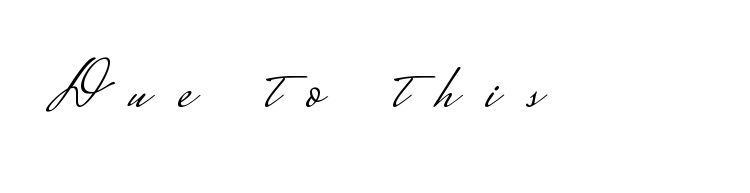
Unlike a traditional serif, this face leaves its strokes unadorned. Type without underlining. The face used here is proportionally spaced, like ordinary book or web type. Which margin do the lines hug? The left one — the right edge is uneven. Caption: face not bold, strokes unweighted.
